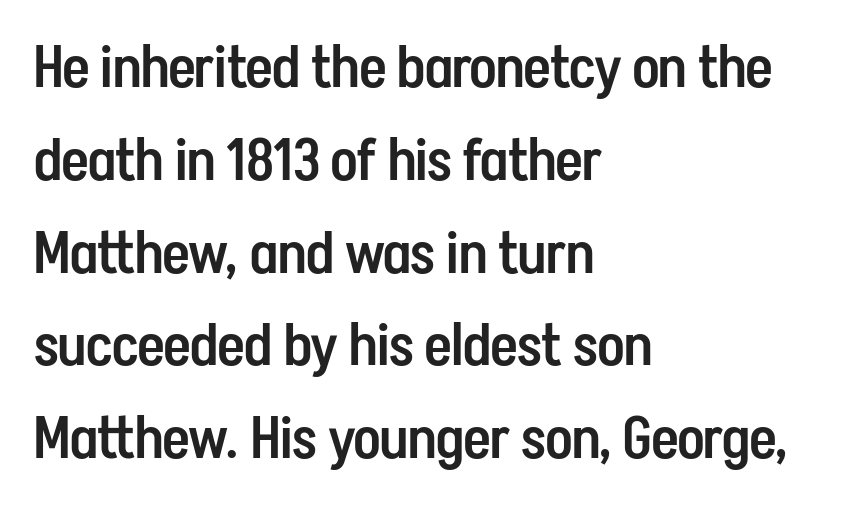
Layout note: lines flush left. Spacing verdict: proportional, widths tailored to each character. The text was rendered using a sans face with plain stroke endings. This rendering leaves character spacing at its baseline value. Typesetter's note: demi weight, one step under bold.
